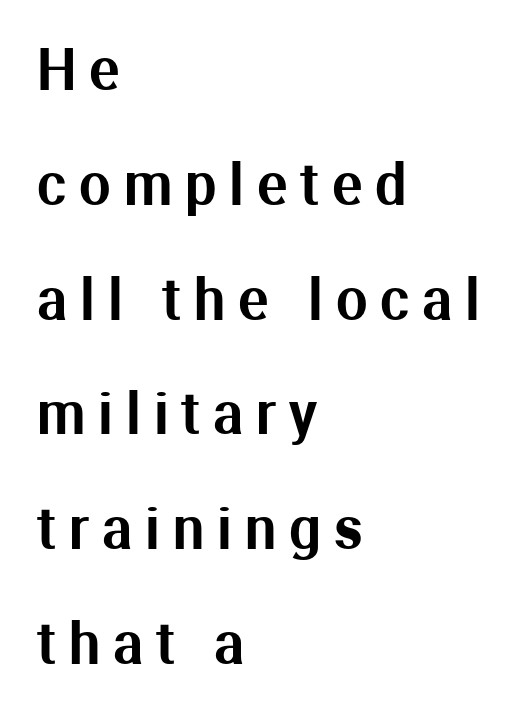
{"serif": "no", "italic": "no", "width": "normal", "stroke_contrast": "medium", "x_height": "medium", "monospaced": "no", "underline": "no", "align": "left", "line_spacing": "loose", "line_spacing_ratio": 2.05, "letter_spacing": "wide", "letter_spacing_em": 0.23, "glyph_px": 56}
